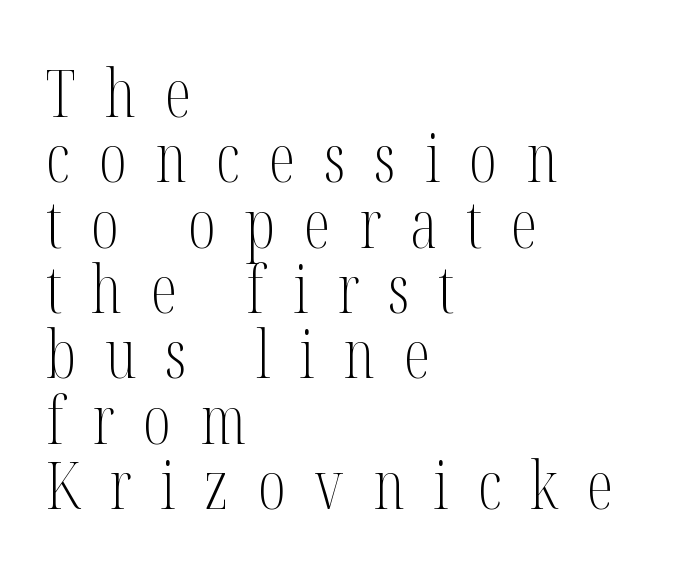
Q: Is the text bold? A: No.
Q: Is the text italic (slanted)? A: No, it is upright.
Q: Is the typeface a serif or a sans-serif typeface? A: Serif.
Q: Is the text underlined? A: No.
Q: How is the paragraph aligned? A: Left-aligned.
Q: Is the spacing between letters normal or unusually wide? A: Unusually wide.
Q: Is the spacing between lines tight, normal or loose? A: Tight.
Q: Width (condensed, normal, or wide)? A: Condensed.
Q: Stroke contrast? A: Medium.
Q: x-height? A: Medium.
Q: Monospaced? A: No.
